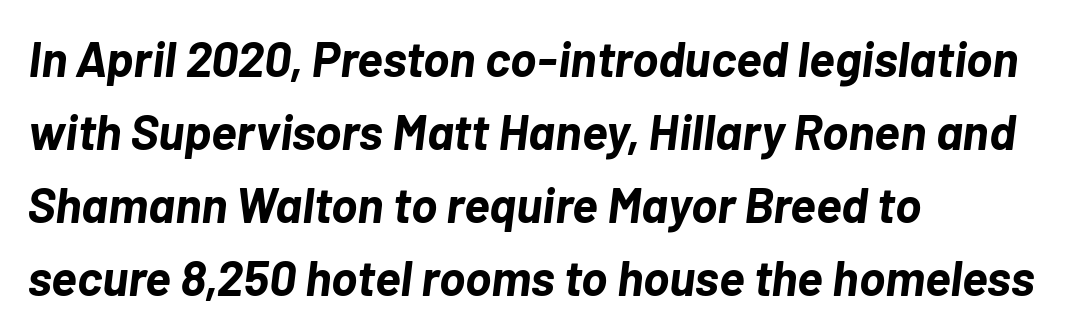
In terms of weight, the rendering is a true, heavy bold. Students, observe: this is what conventionally led text looks like. Is the block centered? No — it sits flush against the left margin. The passage shown is typed in a proportional face where columns would drift. When letters slant like this, we call the style italic. The gap between lines stays unmarked.
